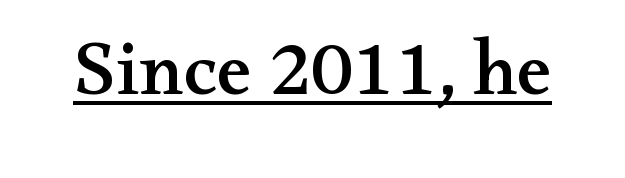
The face used here appears with an underline applied. Think of a printed novel: that variable character pitch is what you see here. The passage shown has conventional tracking throughout. To sum up the face: it has serifs. This sample uses an upright cut, with every glyph sitting square on the baseline.
